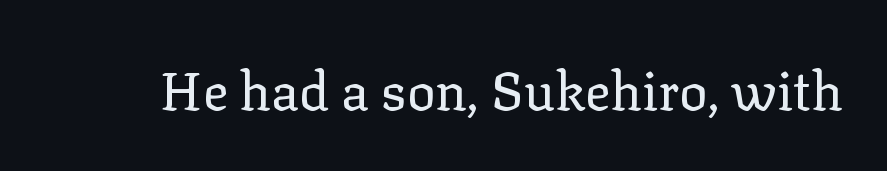
The image shows 53 px regular-weight serif type, upright; set normal letter spacing, not underlined; low stroke contrast and a medium x-height.
